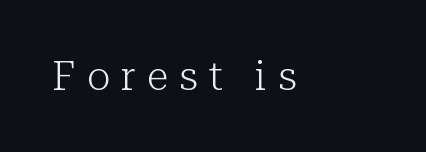
{"serif": "yes", "italic": "no", "bold": "no", "weight": "light", "width": "normal", "stroke_contrast": "low", "x_height": "medium", "monospaced": "no", "underline": "no", "letter_spacing": "wide", "letter_spacing_em": 0.28, "glyph_px": 40}
